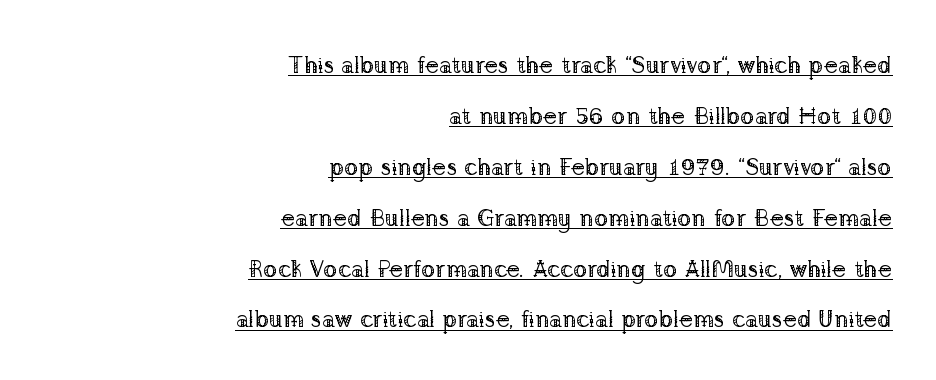
Honestly, the letter spacing is just normal — you wouldn't notice it. Italic? Not at all — the glyphs are vertical. These lines stand farther apart than default settings would place them. A continuous stroke trails under the words, as in a hyperlink. Right-aligned paragraph, ragged on the left. Think standard paragraph weight, or any step lighter than that.
